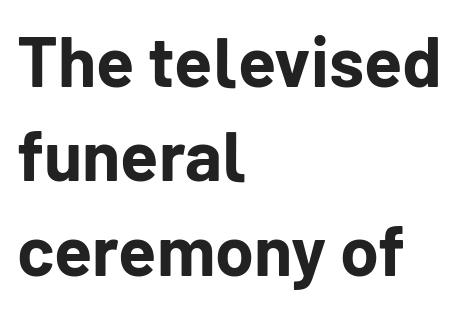
{"serif": "no", "italic": "no", "bold": "yes", "weight": "bold", "width": "normal", "stroke_contrast": "low", "x_height": "medium", "monospaced": "no", "underline": "no", "align": "left", "line_spacing": "normal", "line_spacing_ratio": 1.35, "letter_spacing": "normal", "letter_spacing_em": 0.0, "glyph_px": 70}
